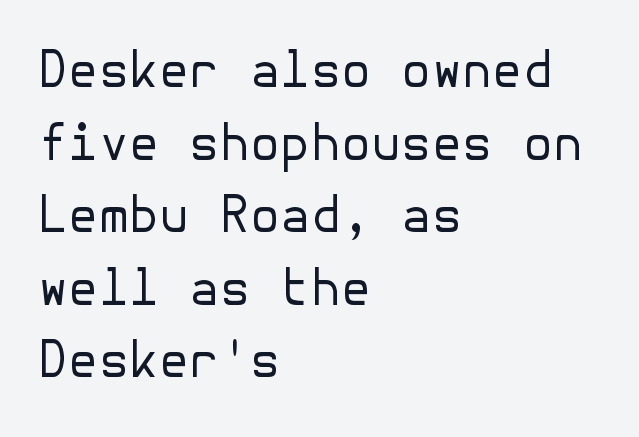
The image shows 49 px regular-weight sans-serif type, upright; set left-aligned, normal line spacing (1.48x), normal letter spacing, not underlined; low stroke contrast and a medium x-height.
